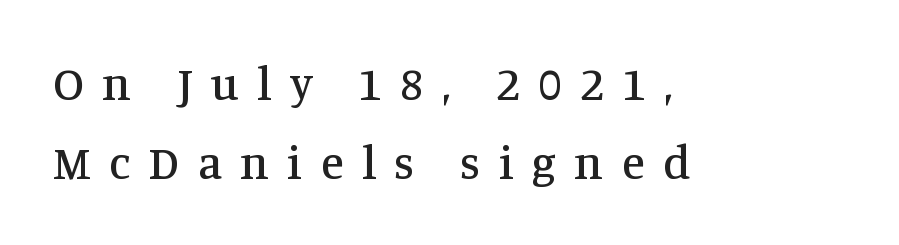
This rendering employs a face with finishing strokes, i.e., a serif. These lines are rendered in a variable-pitch font. The line texture is sparse and dotted thanks to wide tracking. Notice how the stems are strictly vertical — no italics here.
